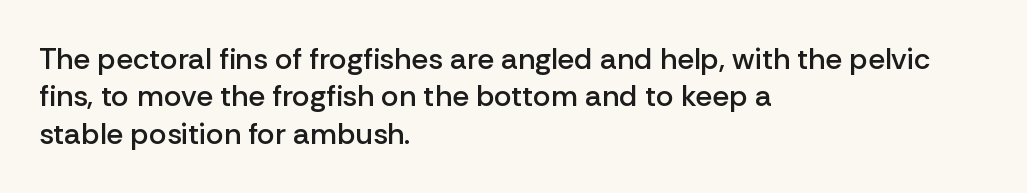
Q: Is the text bold? A: Semi-bold.
Q: Is the text italic (slanted)? A: No, it is upright.
Q: Is the typeface a serif or a sans-serif typeface? A: Sans-serif.
Q: Is the text underlined? A: No.
Q: How is the paragraph aligned? A: Left-aligned.
Q: Is the spacing between letters normal or unusually wide? A: Normal.
Q: Is the spacing between lines tight, normal or loose? A: Normal.
Q: Width (condensed, normal, or wide)? A: Normal.
Q: Stroke contrast? A: Low.
Q: x-height? A: Medium.
Q: Monospaced? A: No.
